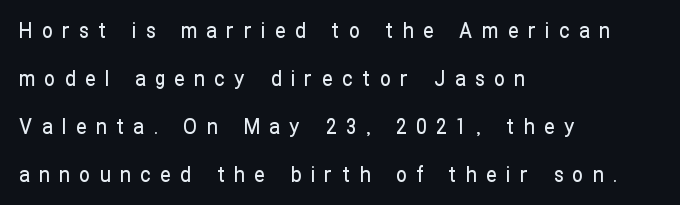
The image shows 21 px text type, upright; set left-aligned, loose line spacing (2.29x), unusually wide letter spacing (+0.46 em), not underlined.
